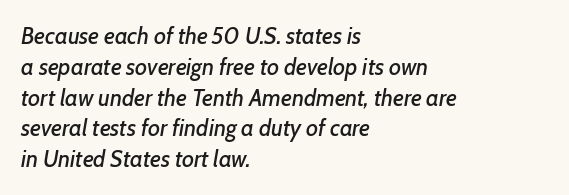
In terms of leading, this rendering sits right in the middle. Underline: absent. All the whitespace from short lines collects on the right. The letters sit at their default tracking, neither squeezed nor spread.
